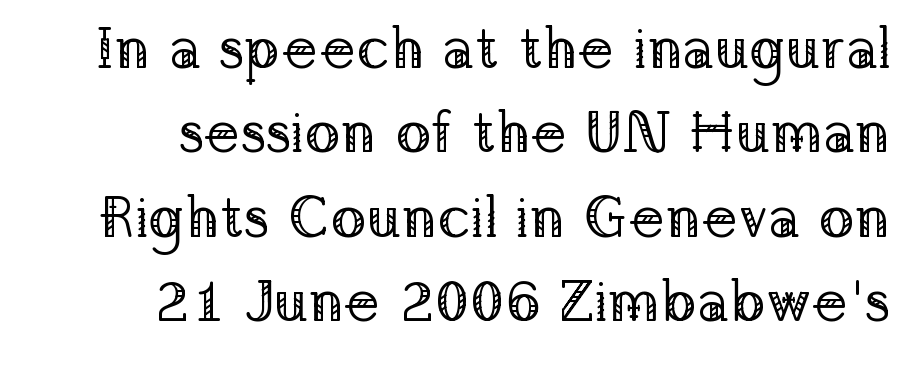
{"serif": "yes", "italic": "no", "bold": "no", "weight": "regular", "width": "normal", "stroke_contrast": "low", "x_height": "medium", "monospaced": "no", "underline": "no", "align": "right", "line_spacing": "normal", "line_spacing_ratio": 1.43, "letter_spacing": "normal", "letter_spacing_em": 0.0, "glyph_px": 59}
